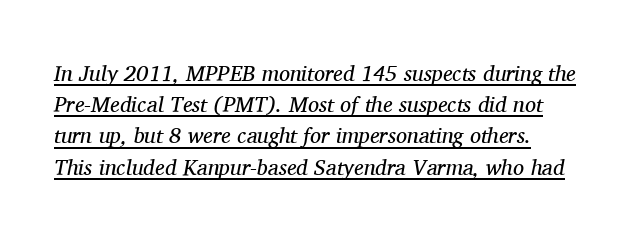
{"italic": "yes", "lean": "right", "slant_degrees": 11, "bold": "no", "underline": "yes", "line_spacing": "normal", "line_spacing_ratio": 1.42, "letter_spacing": "normal", "letter_spacing_em": 0.0, "glyph_px": 22}
